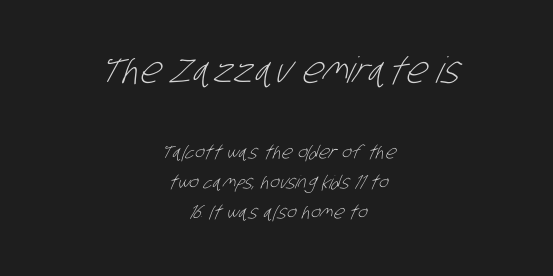
{"serif": "no", "bold": "no", "weight": "light", "width": "condensed", "stroke_contrast": "low", "x_height": "large", "monospaced": "no", "underline": "no", "align": "center", "line_spacing": "normal", "line_spacing_ratio": 1.69, "letter_spacing": "normal", "letter_spacing_em": 0.0, "larger_block": "first", "size_ratio": 2.0, "glyph_px": 36}
